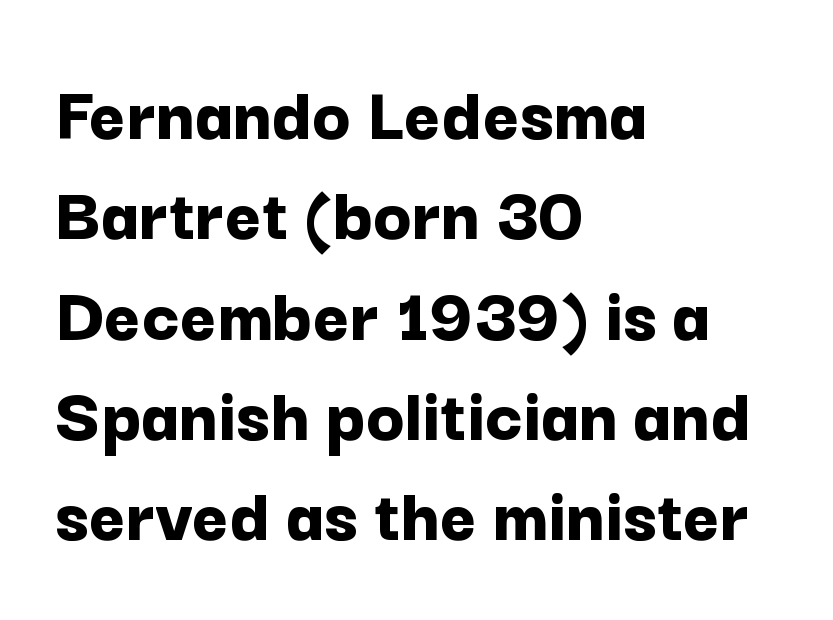
Q: Is the text bold? A: Yes.
Q: Is the text italic (slanted)? A: No, it is upright.
Q: Is the typeface a serif or a sans-serif typeface? A: Sans-serif.
Q: Is the text underlined? A: No.
Q: How is the paragraph aligned? A: Left-aligned.
Q: Is the spacing between letters normal or unusually wide? A: Normal.
Q: Is the spacing between lines tight, normal or loose? A: Normal.
Q: Width (condensed, normal, or wide)? A: Normal.
Q: Stroke contrast? A: Low.
Q: x-height? A: Medium.
Q: Monospaced? A: No.
